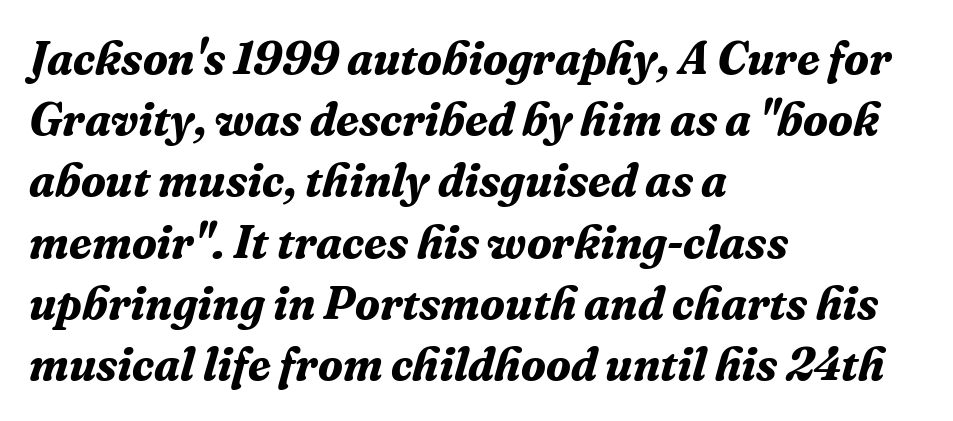
Q: Is the text bold? A: Yes.
Q: Is the text italic (slanted)? A: Yes, it leans right by about 16 degrees.
Q: Is the typeface a serif or a sans-serif typeface? A: Serif.
Q: Is the text underlined? A: No.
Q: How is the paragraph aligned? A: Left-aligned.
Q: Is the spacing between letters normal or unusually wide? A: Normal.
Q: Is the spacing between lines tight, normal or loose? A: Normal.
Q: Width (condensed, normal, or wide)? A: Normal.
Q: Stroke contrast? A: Medium.
Q: x-height? A: Medium.
Q: Monospaced? A: No.
